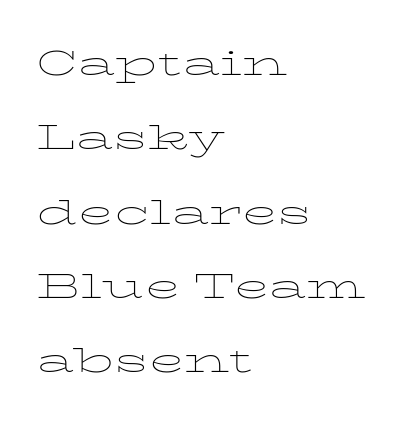
{"italic": "no", "bold": "no", "weight": "thin", "width": "wide", "stroke_contrast": "low", "x_height": "medium", "monospaced": "no", "underline": "no", "align": "left", "line_spacing": "normal", "line_spacing_ratio": 1.58, "letter_spacing": "normal", "letter_spacing_em": 0.0, "glyph_px": 47}
